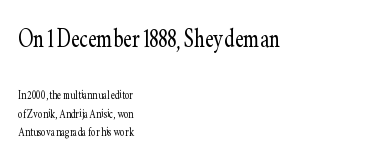
It's the straight-up-and-down kind of type. Does the type have serifs? Yes, each stem ends in a small foot. Has an underline been added? It has not. The passage shown is typed in a proportional face where columns would drift. Quick note: interline space is typical.
